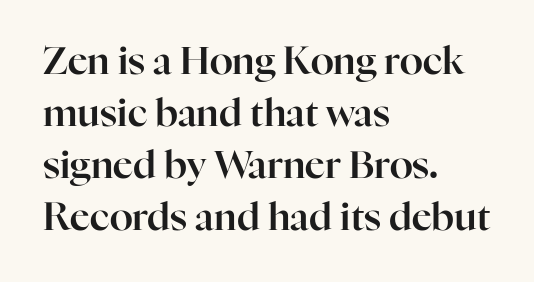
The image shows 38 px serif type, upright; set left-aligned, normal line spacing (1.37x), normal letter spacing, not underlined; high stroke contrast and a medium x-height.
